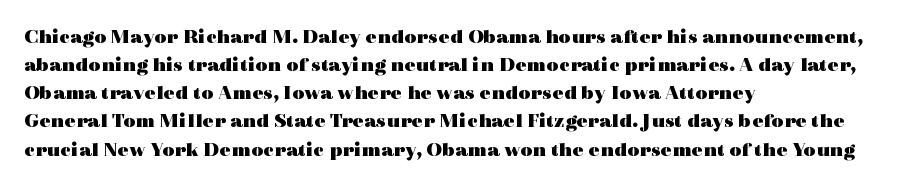
Anything drawn beneath the words? Only blank space. Evenly set lines give the paragraph a standard silhouette. In CSS terms this would be text-align: left. The font's upright variant was chosen for this text. Strokes here are thick enough to call this a true bold.
